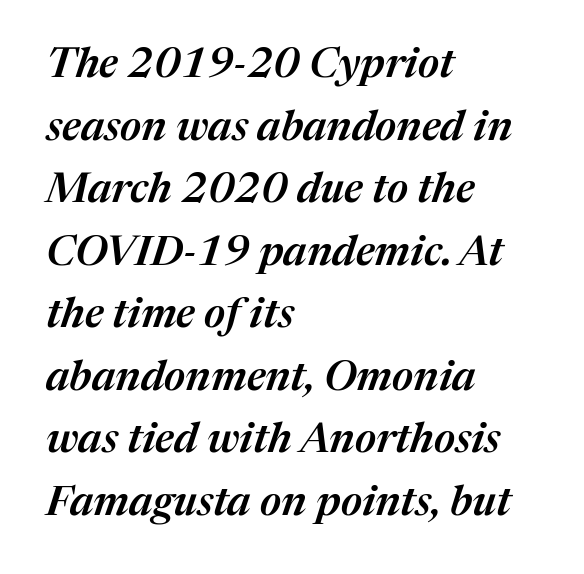
The image shows 42 px semibold type, italic (leaning right); set left-aligned, normal line spacing (1.49x), normal letter spacing, not underlined; medium stroke contrast and a medium x-height.
